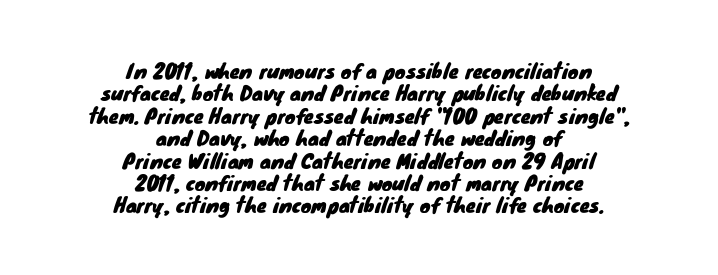
Q: Is the text underlined? A: No.
Q: How is the paragraph aligned? A: Centered.
Q: Is the spacing between letters normal or unusually wide? A: Normal.
Q: Is the spacing between lines tight, normal or loose? A: Tight.
